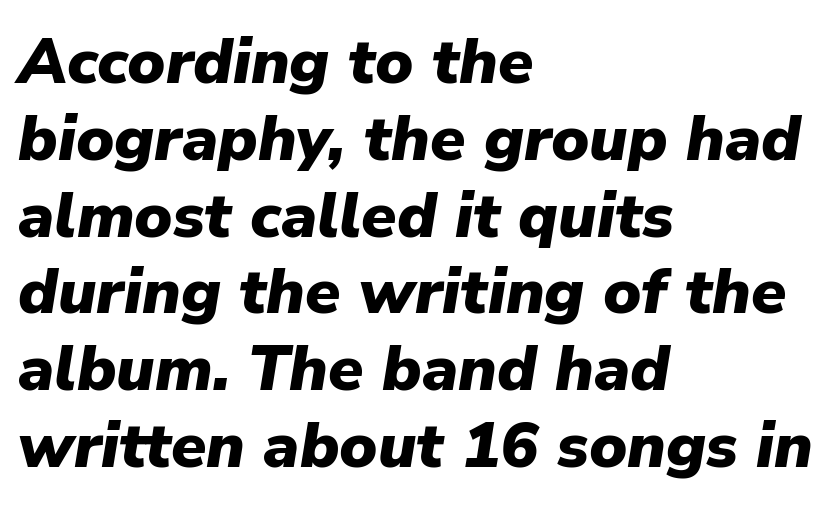
The area under the type is left untouched. Spacing verdict: proportional, widths tailored to each character. Italic: yes, the glyphs are oblique. Is the letter spacing exaggerated? No — it looks like the ordinary default. Summary of weight: heavy, a full bold.
